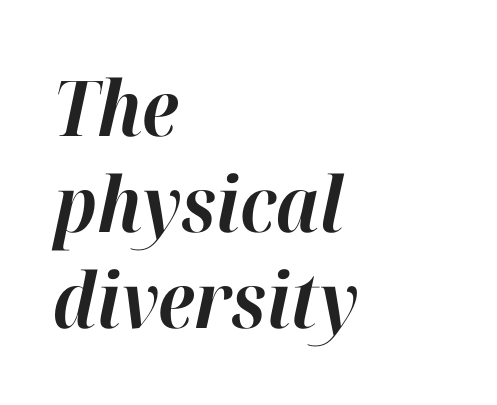
The image shows 77 px bold type, italic (leaning right); set left-aligned, normal line spacing (1.25x), normal letter spacing, not underlined; high stroke contrast and a medium x-height.
